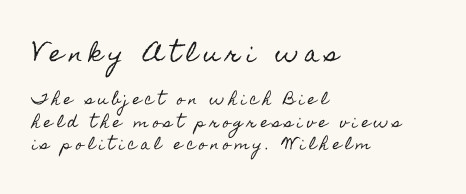
The image shows 22 px text type; set left-aligned, normal line spacing (1.61x), unusually wide letter spacing (+0.29 em), not underlined; the first (top) block is 1.57x larger.
